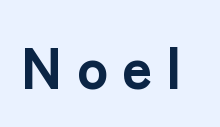
{"serif": "no", "italic": "no", "bold": "yes", "weight": "bold", "width": "normal", "stroke_contrast": "low", "x_height": "medium", "monospaced": "no", "underline": "no", "letter_spacing": "wide", "letter_spacing_em": 0.25, "glyph_px": 58}
